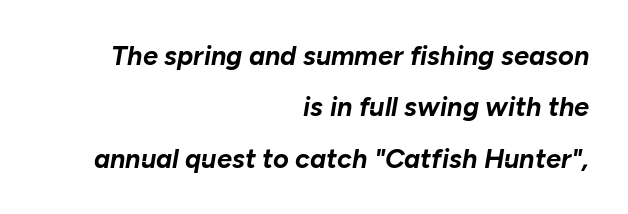
Q: Is the text bold? A: Yes.
Q: Is the text italic (slanted)? A: Yes, it leans right by about 10 degrees.
Q: Is the text underlined? A: No.
Q: How is the paragraph aligned? A: Right-aligned.
Q: Is the spacing between letters normal or unusually wide? A: Normal.
Q: Is the spacing between lines tight, normal or loose? A: Loose.
